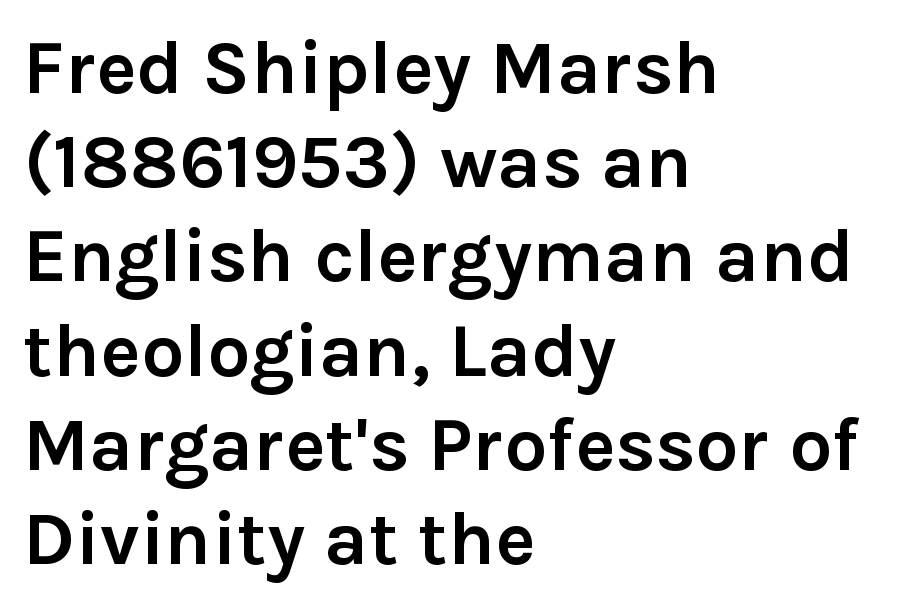
The image shows 76 px semibold sans-serif type, upright; set left-aligned, line spacing 1.24x, normal letter spacing, not underlined; low stroke contrast and a medium x-height.
